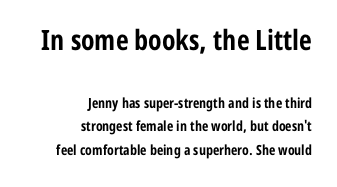
{"serif": "no", "italic": "no", "bold": "yes", "weight": "bold", "width": "condensed", "stroke_contrast": "low", "x_height": "medium", "monospaced": "no", "underline": "no", "align": "right", "line_spacing": "normal", "line_spacing_ratio": 1.69, "letter_spacing": "normal", "letter_spacing_em": 0.0, "larger_block": "first", "size_ratio": 2.0, "glyph_px": 28}
